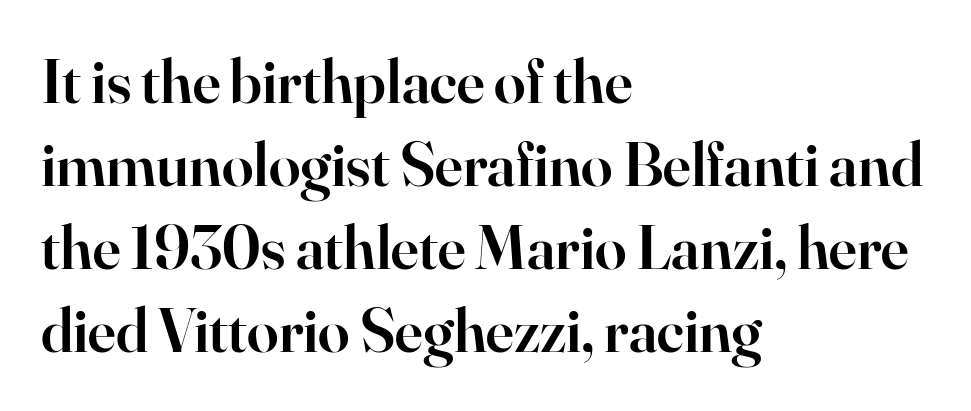
{"serif": "yes", "italic": "no", "bold": "semi", "weight": "semibold", "width": "normal", "stroke_contrast": "high", "x_height": "small", "monospaced": "no", "underline": "no", "align": "left", "line_spacing": "normal", "line_spacing_ratio": 1.32, "letter_spacing": "normal", "letter_spacing_em": 0.0, "glyph_px": 63}
